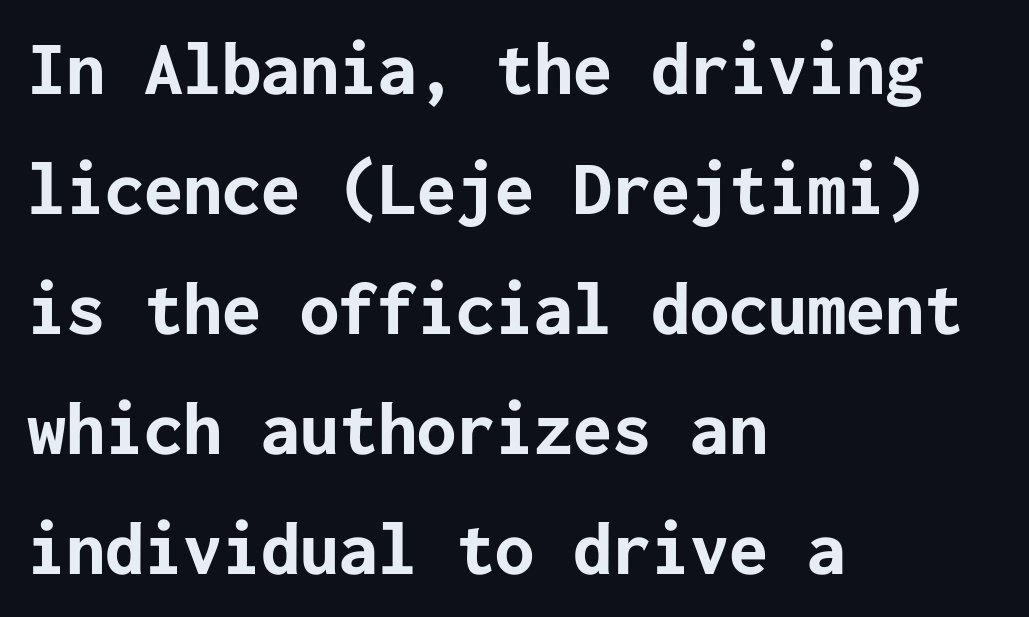
The image shows 78 px bold sans-serif type, upright; set left-aligned, normal line spacing (1.54x), normal letter spacing, not underlined; low stroke contrast and a medium x-height.
